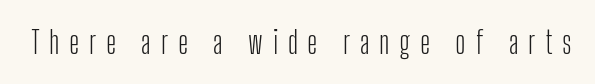
Each row of text sits above clean, open space. Is this a fixed-width face? No — the glyphs have proportional, varying widths. Here the glyphs are tracked loosely, breaking word shapes into spaced letters. Heft: none added — not bold.
